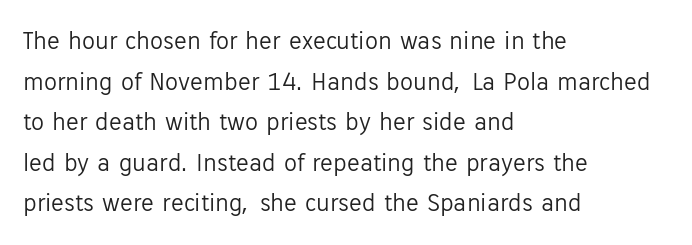
Q: Is the text bold? A: No.
Q: Is the text italic (slanted)? A: No, it is upright.
Q: Is the text underlined? A: No.
Q: How is the paragraph aligned? A: Left-aligned.
Q: Is the spacing between letters normal or unusually wide? A: Normal.
Q: Is the spacing between lines tight, normal or loose? A: Normal.
